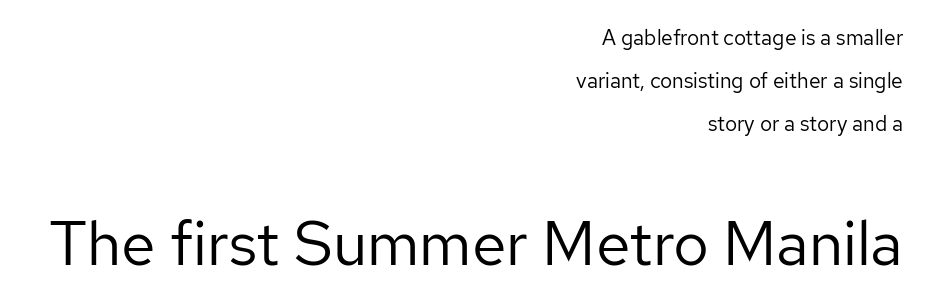
A typesetter would mark this as roman, not italic. Compared with a typical body face, this is equally light or lighter still. I'd call this a sans setting — the letters go barefoot. A bare baseline throughout the passage.
